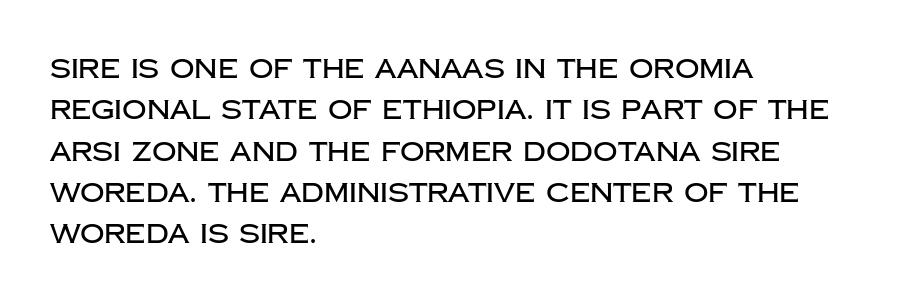
{"italic": "no", "underline": "no", "align": "left", "line_spacing": "normal", "line_spacing_ratio": 1.53, "letter_spacing": "normal", "letter_spacing_em": 0.0, "glyph_px": 27}
